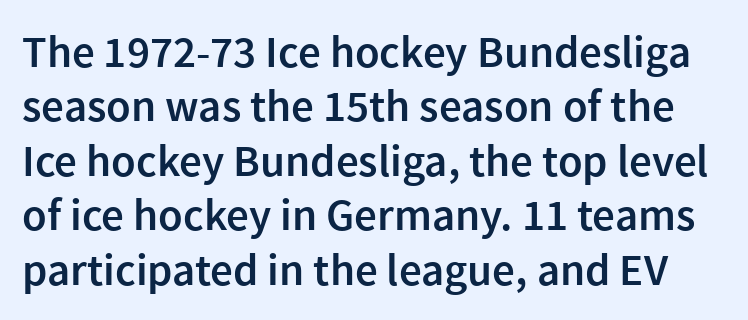
{"serif": "no", "italic": "no", "bold": "semi", "weight": "semibold", "width": "normal", "x_height": "medium", "monospaced": "no", "underline": "no", "line_spacing_ratio": 1.21, "letter_spacing": "normal", "letter_spacing_em": 0.0, "glyph_px": 45}
